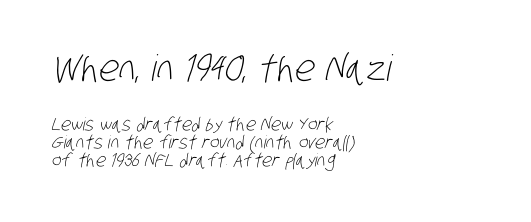
Has an underline been added? It has not. Nobody touched the tracking dial on this one. Character widths vary here, with narrow letters taking less room than wide ones. Each line starts at the same left margin while the right side varies. I'd call this a sans setting — the letters go barefoot. Whoever set this chose condensed vertical rhythm over breathing room.
